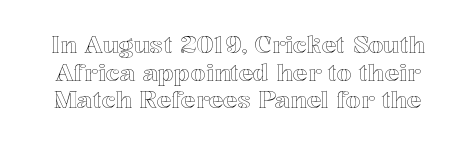
Q: Is the text italic (slanted)? A: No, it is upright.
Q: Is the text underlined? A: No.
Q: Is the spacing between letters normal or unusually wide? A: Normal.
Q: Is the spacing between lines tight, normal or loose? A: Tight.
